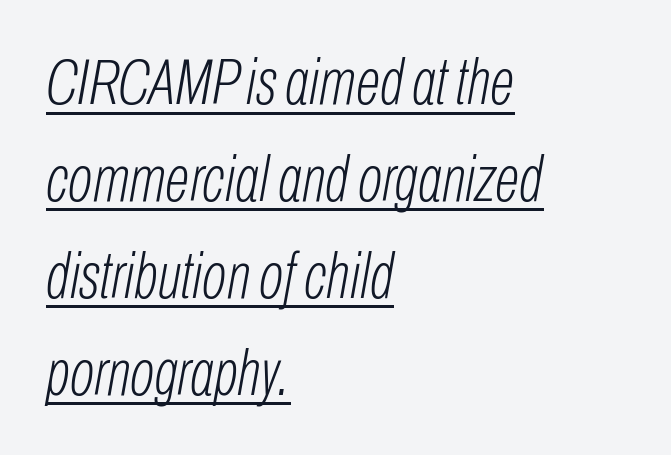
{"italic": "yes", "lean": "right", "slant_degrees": 10, "bold": "no", "weight": "light", "width": "condensed", "stroke_contrast": "low", "x_height": "medium", "monospaced": "no", "underline": "yes", "align": "left", "line_spacing": "normal", "line_spacing_ratio": 1.49, "letter_spacing": "normal", "letter_spacing_em": 0.0, "glyph_px": 65}
